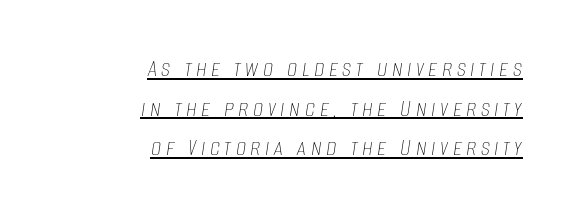
{"italic": "yes", "lean": "right", "slant_degrees": 8, "bold": "no", "underline": "yes", "align": "right", "line_spacing": "normal", "line_spacing_ratio": 1.52, "glyph_px": 26}
